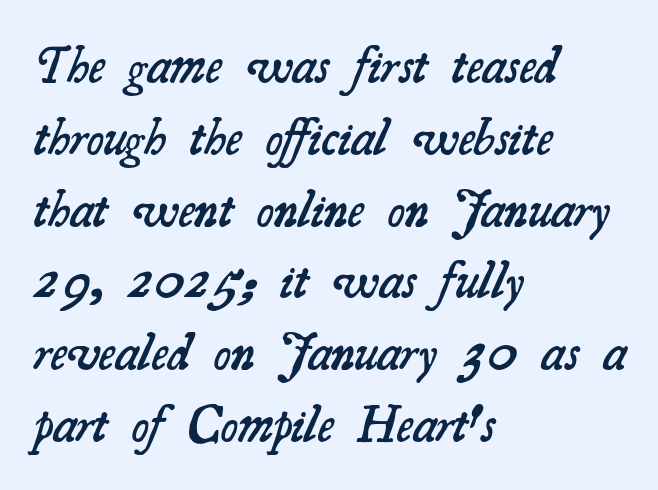
{"serif": "yes", "bold": "semi", "weight": "semibold", "width": "normal", "stroke_contrast": "medium", "x_height": "small", "monospaced": "no", "underline": "no", "align": "left", "line_spacing": "normal", "line_spacing_ratio": 1.38, "letter_spacing": "normal", "letter_spacing_em": 0.0, "glyph_px": 52}
